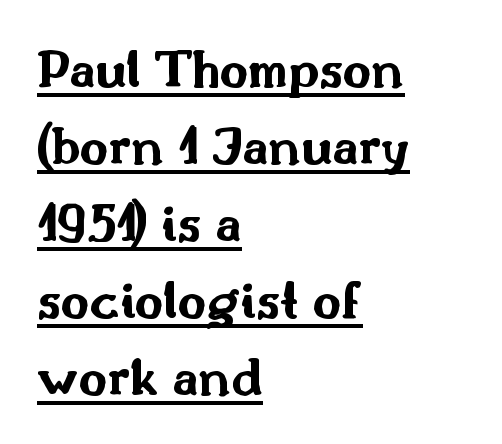
Varying glyph widths throughout — classic text-font behaviour. Does the type have serifs? No, each stem ends abruptly. A continuous stroke trails under the words, as in a hyperlink. The gaps between neighbouring characters are ordinary and unremarkable. Vertical spacing — default.
